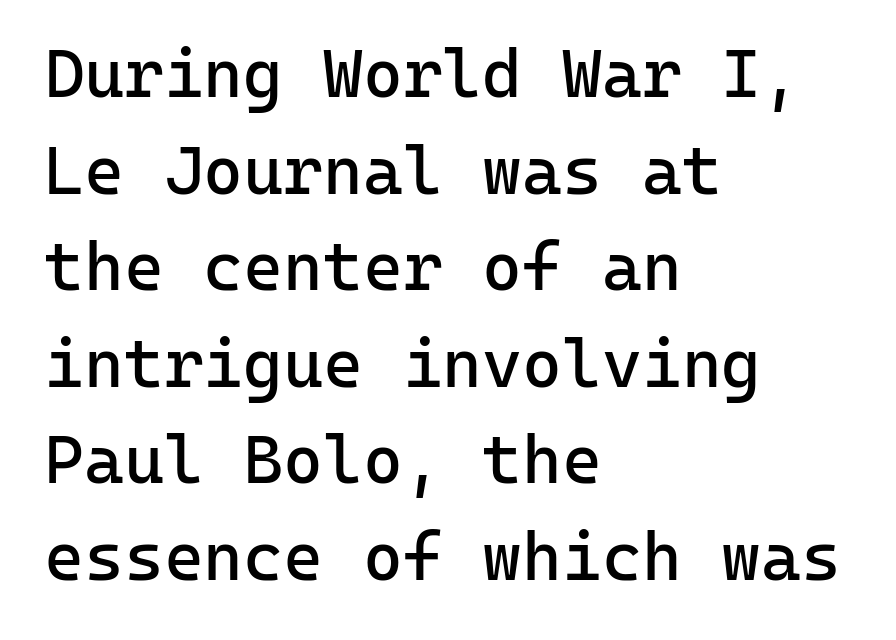
The image shows 68 px regular-weight sans-serif type, upright, monospaced; set left-aligned, normal line spacing (1.42x), normal letter spacing, not underlined; low stroke contrast and a medium x-height.
